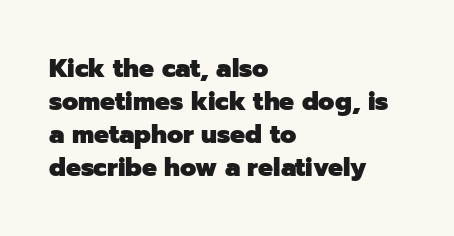
The image shows 25 px bold type, upright; set left-aligned, normal line spacing (1.32x), normal letter spacing, not underlined.
